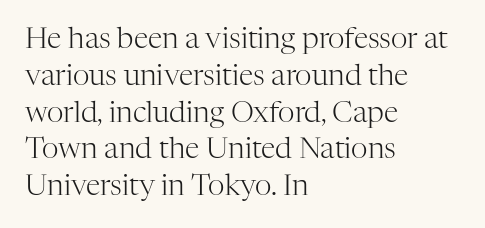
{"serif": "yes", "italic": "no", "bold": "no", "weight": "light", "width": "normal", "stroke_contrast": "high", "x_height": "medium", "monospaced": "no", "underline": "no", "align": "left", "line_spacing": "normal", "line_spacing_ratio": 1.27, "letter_spacing": "normal", "letter_spacing_em": 0.0, "glyph_px": 29}
